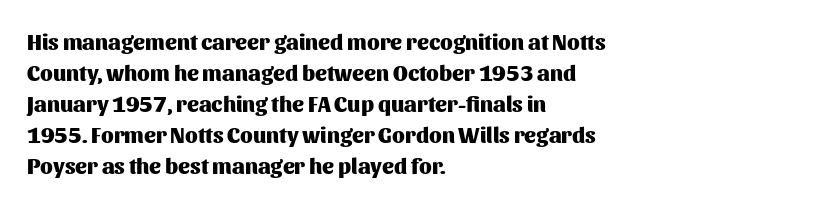
The image shows 22 px bold type, upright; set left-aligned, normal line spacing (1.41x), normal letter spacing, not underlined.
